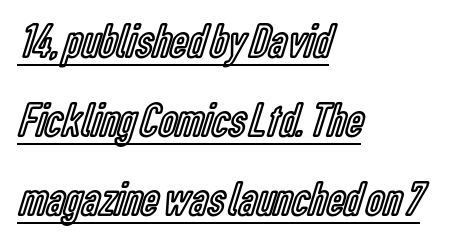
The image shows 49 px condensed type; set left-aligned, normal line spacing (1.61x), normal letter spacing, underlined; a medium x-height.
